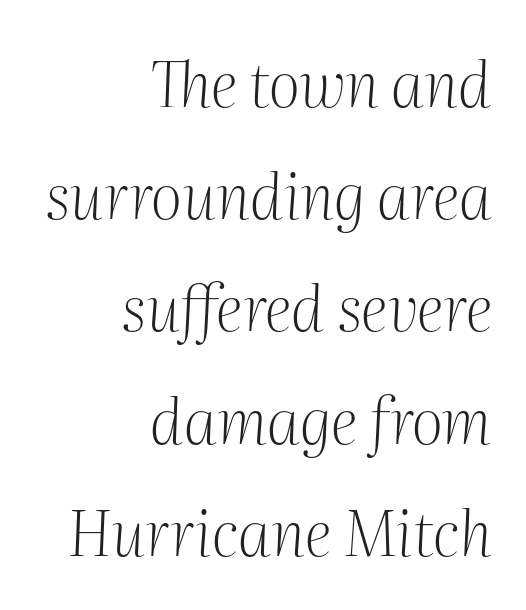
The image shows 62 px light serif type, italic (leaning right); set right-aligned, line spacing 1.81x, normal letter spacing, not underlined; medium stroke contrast and a medium x-height.
